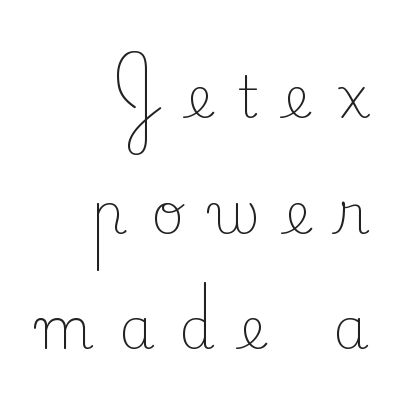
Weight: not bold — regular or lighter. The rag falls on the left side of this text block. Note: serifs present on the glyphs. A typesetter would call this leading open, well beyond the default.
